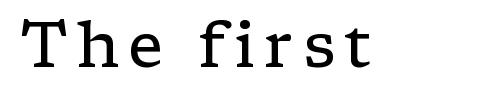
Examine the stroke ends and you'll spot serifs. The space beneath each line is pristine and unruled. Think of a printed novel: that variable character pitch is what you see here. This is not heavy type; no bold has been used.
